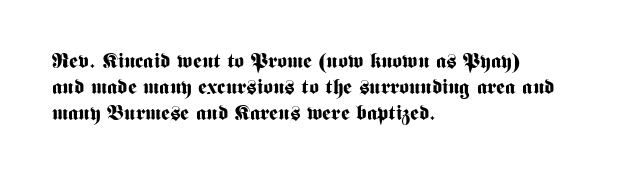
The strokes are fattened all the way to bold. Visually the block forms a straight wall on the left and a jagged coastline on the right. A typesetter would mark this as roman, not italic. The words here are not underlined.
